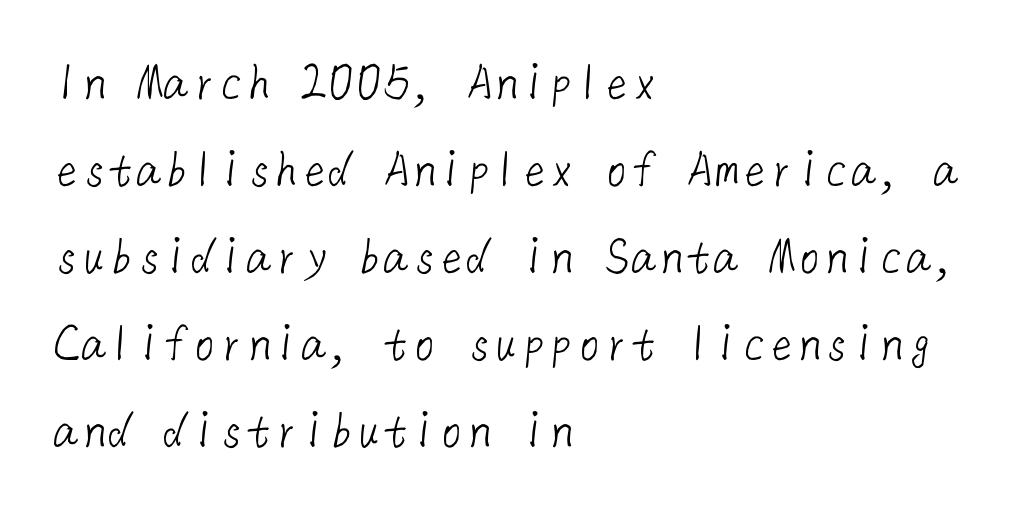
The image shows 55 px light sans-serif type; set left-aligned, normal line spacing (1.58x), normal letter spacing, not underlined; low stroke contrast and a medium x-height.
